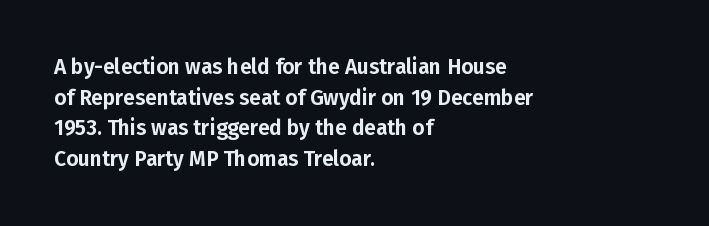
The image shows 21 px text type, upright; set left-aligned, normal line spacing (1.46x), normal letter spacing, not underlined.
